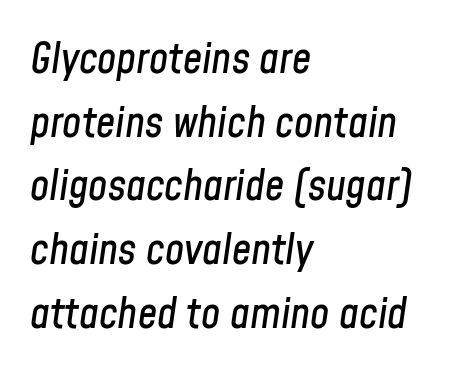
The image shows 43 px condensed type, italic (leaning right); set left-aligned, normal line spacing (1.48x), normal letter spacing, not underlined; low stroke contrast and a medium x-height.
